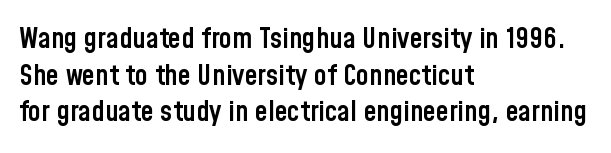
Q: Is the text bold? A: Semi-bold.
Q: Is the text italic (slanted)? A: No, it is upright.
Q: Is the typeface a serif or a sans-serif typeface? A: Sans-serif.
Q: Is the text underlined? A: No.
Q: How is the paragraph aligned? A: Left-aligned.
Q: Is the spacing between letters normal or unusually wide? A: Normal.
Q: Is the spacing between lines tight, normal or loose? A: Normal.
Q: Width (condensed, normal, or wide)? A: Condensed.
Q: Stroke contrast? A: Low.
Q: x-height? A: Medium.
Q: Monospaced? A: No.
